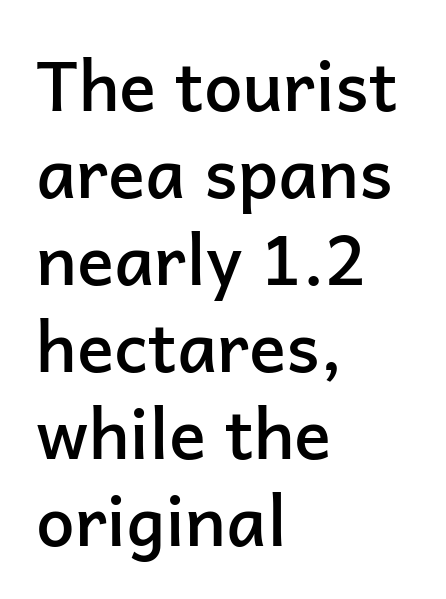
Q: Is the text bold? A: Semi-bold.
Q: Is the text italic (slanted)? A: No, it is upright.
Q: Is the typeface a serif or a sans-serif typeface? A: Sans-serif.
Q: Is the text underlined? A: No.
Q: How is the paragraph aligned? A: Left-aligned.
Q: Is the spacing between letters normal or unusually wide? A: Normal.
Q: Is the spacing between lines tight, normal or loose? A: Normal.
Q: Width (condensed, normal, or wide)? A: Normal.
Q: Stroke contrast? A: Low.
Q: x-height? A: Medium.
Q: Monospaced? A: No.
